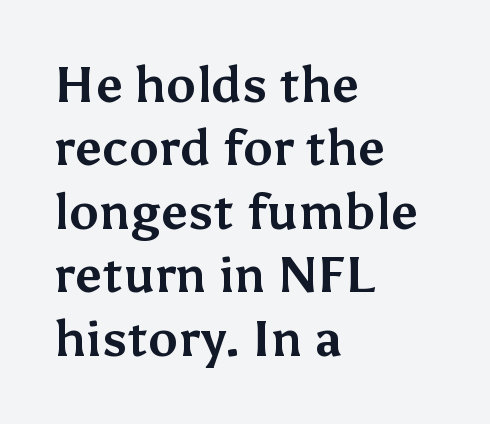
Varying glyph widths throughout — classic text-font behaviour. In CSS terms this would be text-align: left. Honestly, there is no underline to notice here at all. The line texture is even and compact thanks to regular tracking.
